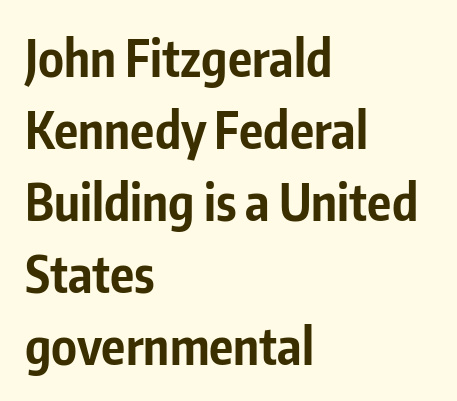
The image shows 50 px bold, condensed sans-serif type, upright; set left-aligned, normal line spacing (1.44x), normal letter spacing, not underlined; low stroke contrast and a medium x-height.
